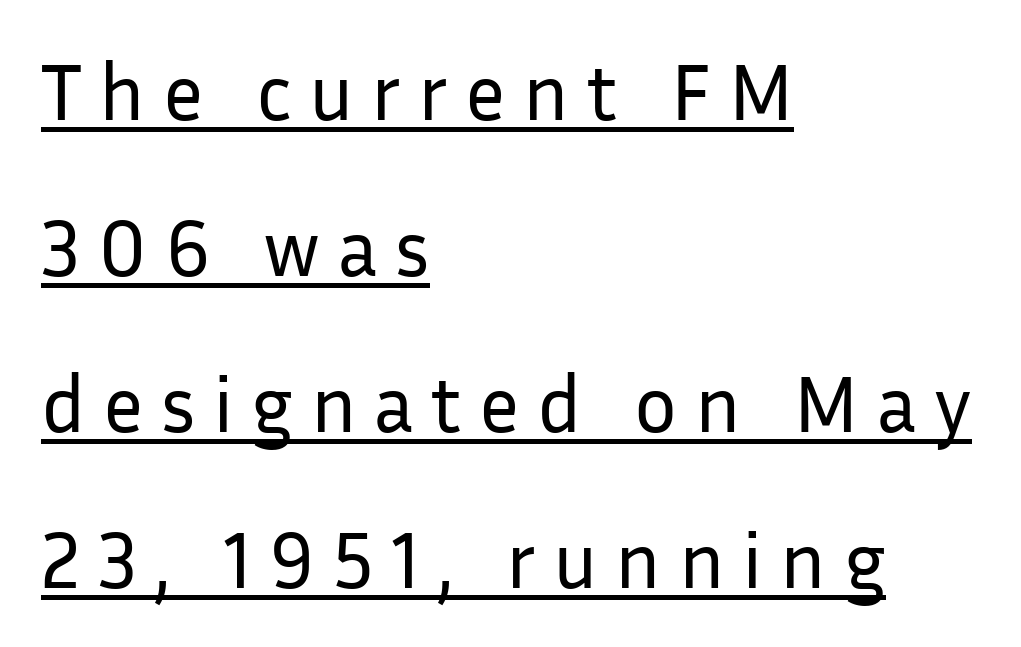
Does the lettering tilt? It doesn't — this is upright. The typeface chosen for these lines omits serifs. Do the characters align in a grid? No, the font is proportional. Vertical stems look standard width or narrower in stroke.
